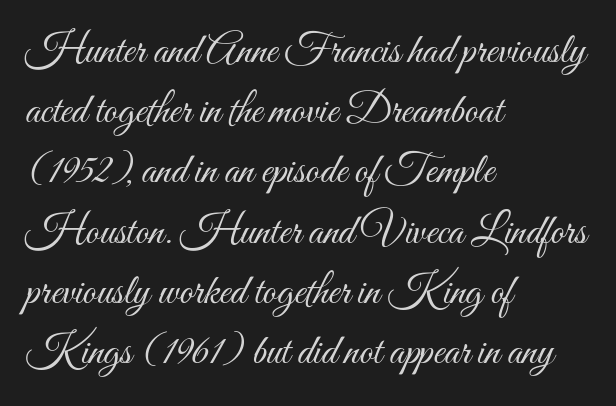
Q: Is the text bold? A: No.
Q: Is the text italic (slanted)? A: Yes.
Q: Is the text underlined? A: No.
Q: How is the paragraph aligned? A: Left-aligned.
Q: Is the spacing between letters normal or unusually wide? A: Normal.
Q: Is the spacing between lines tight, normal or loose? A: Normal.
Q: Width (condensed, normal, or wide)? A: Condensed.
Q: Stroke contrast? A: Medium.
Q: x-height? A: Small.
Q: Monospaced? A: No.
